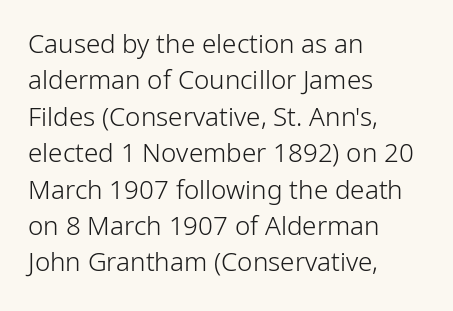
The image shows 26 px text type, upright; set left-aligned, normal line spacing (1.4x), normal letter spacing, not underlined.
